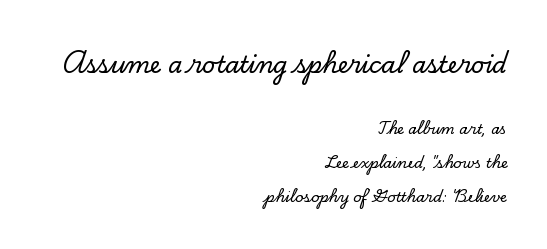
Horizontal alignment here is rightward, an uncommon choice for prose. Look at the tracking — it's just the regular setting, nothing added. The gap between lines stays unmarked. Notice the wide empty band between every row — that's loose leading.
